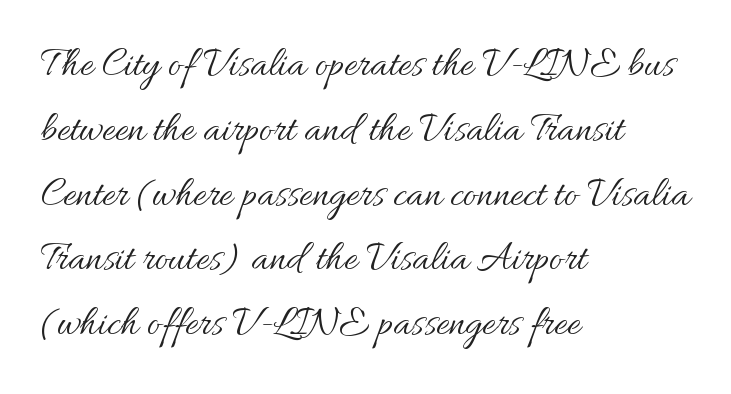
Any mark beneath the type? The region is blank. This block has exactly the height ordinary leading produces. No letter is thick-stroked: the sample isn't bold. The passage shown is typed in a proportional face where columns would drift.
